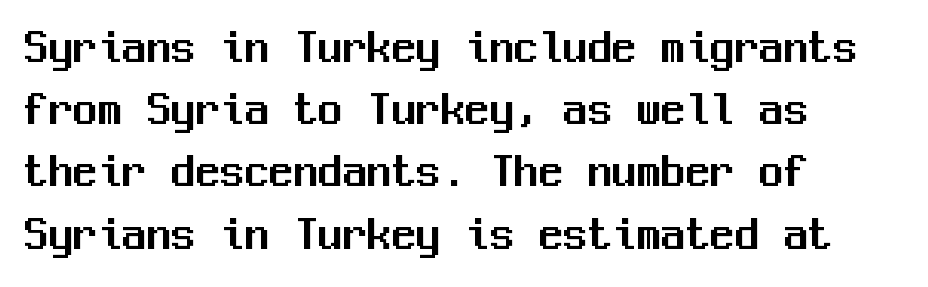
{"serif": "no", "italic": "no", "width": "normal", "stroke_contrast": "medium", "x_height": "medium", "monospaced": "yes", "underline": "no", "align": "left", "line_spacing": "normal", "line_spacing_ratio": 1.27, "letter_spacing": "normal", "letter_spacing_em": 0.0, "glyph_px": 49}
